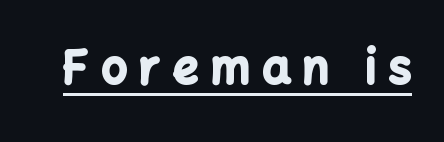
This is the regular roman posture of the typeface. The text was rendered using a sans face with plain stroke endings. These characters rest on top of a visible drawn line. Bold? Absolutely — the strokes are thick and heavy.
